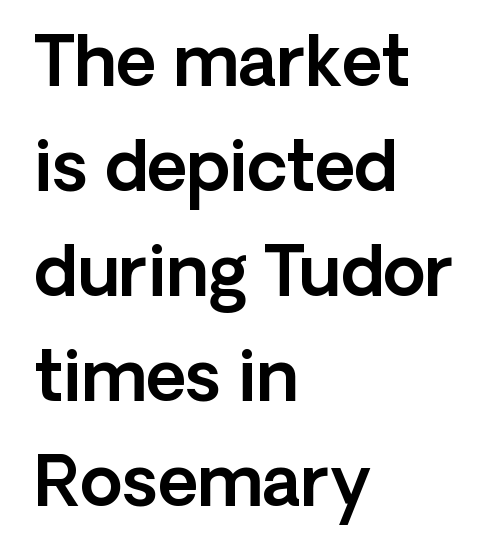
The lines sit at an ordinary, default distance from one another. Looks like regular typesetting: each glyph gets only the width it needs. The baseline area is clear. Unlike italic type, these characters show no tilt at all. Spacing between characters is what you'd get straight out of the box.
